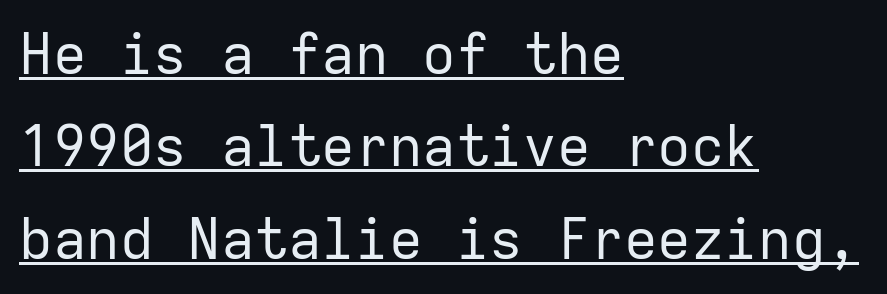
The image shows 56 px regular-weight sans-serif type, upright, monospaced; set left-aligned, normal line spacing (1.65x), normal letter spacing, underlined; low stroke contrast and a medium x-height.
